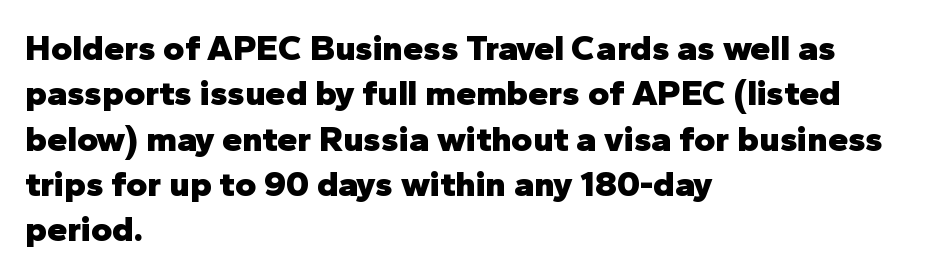
The image shows 36 px heavy sans-serif type, upright; set left-aligned, normal line spacing (1.26x), normal letter spacing, not underlined; low stroke contrast and a medium x-height.
